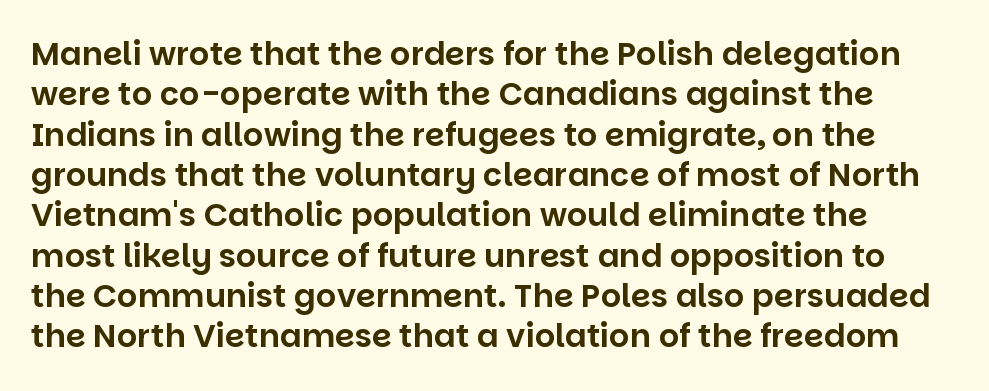
{"serif": "no", "italic": "no", "width": "normal", "stroke_contrast": "low", "x_height": "large", "monospaced": "no", "underline": "no", "line_spacing": "normal", "line_spacing_ratio": 1.26, "letter_spacing": "normal", "letter_spacing_em": 0.0, "glyph_px": 32}
